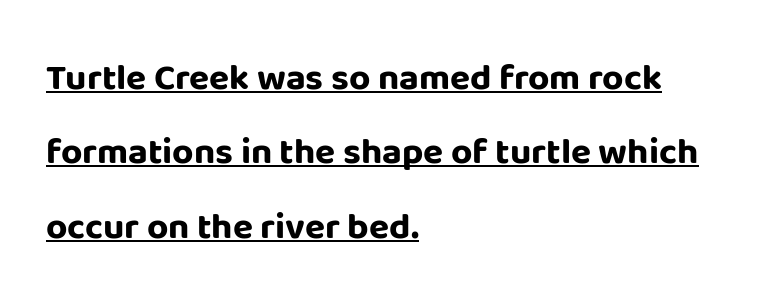
Q: Is the text bold? A: Yes.
Q: Is the text italic (slanted)? A: No, it is upright.
Q: Is the typeface a serif or a sans-serif typeface? A: Sans-serif.
Q: Is the text underlined? A: Yes.
Q: How is the paragraph aligned? A: Left-aligned.
Q: Is the spacing between letters normal or unusually wide? A: Normal.
Q: Is the spacing between lines tight, normal or loose? A: Loose.
Q: Width (condensed, normal, or wide)? A: Normal.
Q: Stroke contrast? A: Low.
Q: x-height? A: Large.
Q: Monospaced? A: No.
